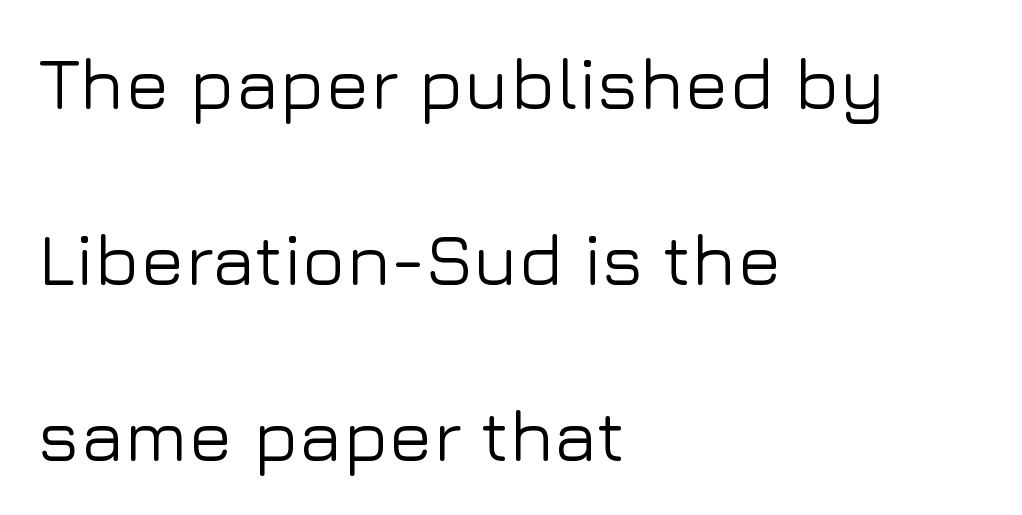
{"serif": "no", "italic": "no", "width": "normal", "stroke_contrast": "low", "x_height": "medium", "monospaced": "no", "underline": "no", "align": "left", "line_spacing": "loose", "line_spacing_ratio": 2.41, "letter_spacing": "normal", "letter_spacing_em": 0.0, "glyph_px": 73}
